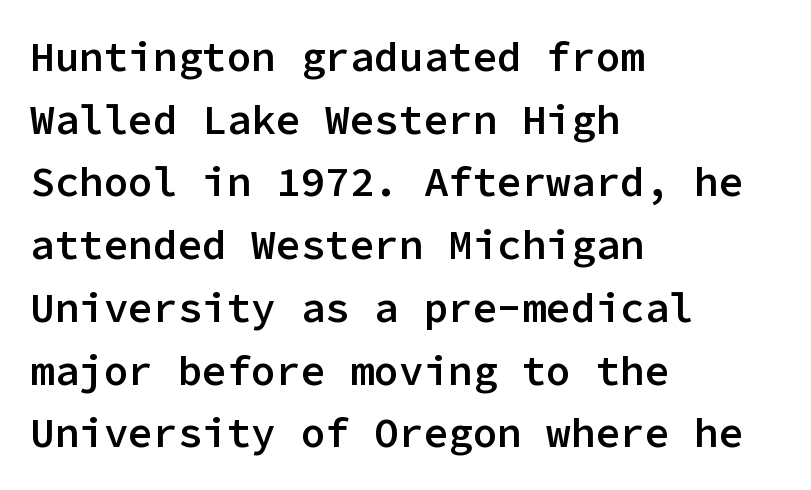
Q: Is the text bold? A: Semi-bold.
Q: Is the text italic (slanted)? A: No, it is upright.
Q: Is the typeface a serif or a sans-serif typeface? A: Sans-serif.
Q: Is the text underlined? A: No.
Q: How is the paragraph aligned? A: Left-aligned.
Q: Is the spacing between letters normal or unusually wide? A: Normal.
Q: Is the spacing between lines tight, normal or loose? A: Normal.
Q: Width (condensed, normal, or wide)? A: Normal.
Q: Stroke contrast? A: Low.
Q: x-height? A: Medium.
Q: Monospaced? A: Yes.
